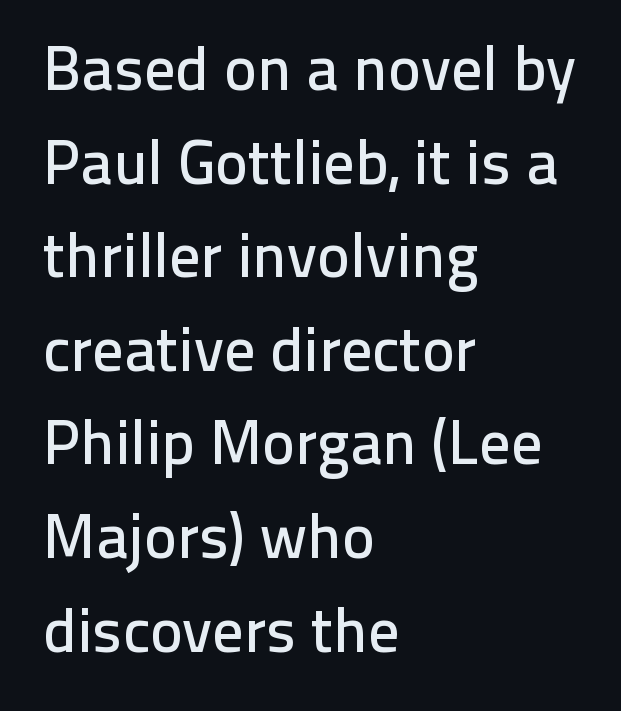
{"serif": "no", "italic": "no", "width": "normal", "stroke_contrast": "low", "x_height": "medium", "monospaced": "no", "underline": "no", "align": "left", "line_spacing": "normal", "line_spacing_ratio": 1.51, "letter_spacing": "normal", "letter_spacing_em": 0.0, "glyph_px": 62}
